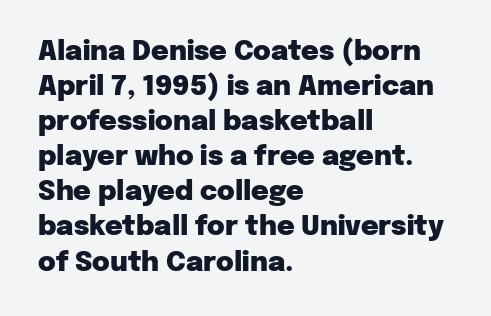
The image shows 27 px bold type, upright; set left-aligned, normal line spacing (1.3x), normal letter spacing, not underlined.
